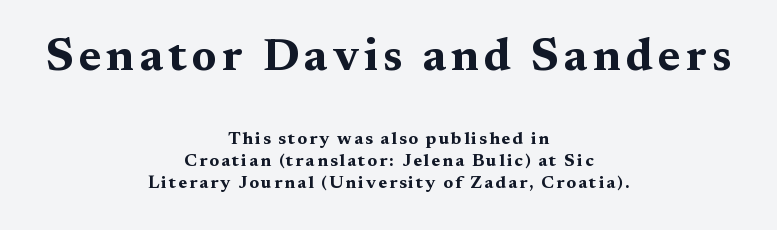
{"serif": "yes", "italic": "no", "bold": "yes", "weight": "bold", "width": "wide", "stroke_contrast": "medium", "x_height": "medium", "monospaced": "no", "underline": "no", "align": "center", "line_spacing_ratio": 1.24, "larger_block": "first", "size_ratio": 2.56, "glyph_px": 46}
